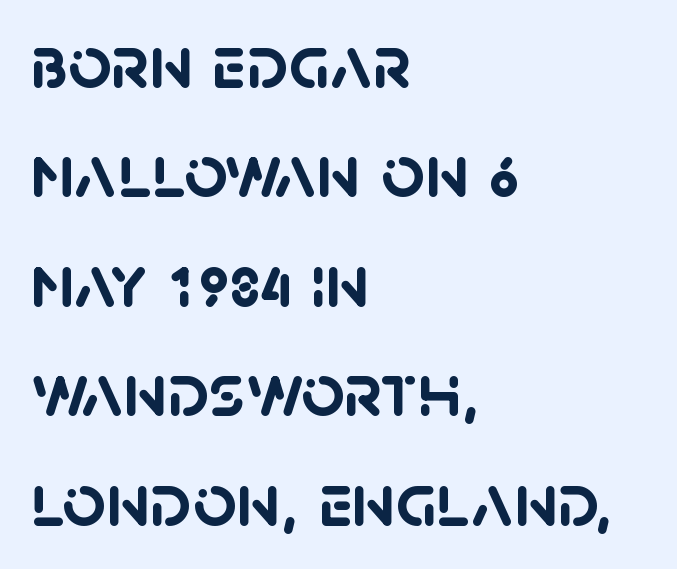
Q: Is the text bold? A: Yes.
Q: Is the typeface a serif or a sans-serif typeface? A: Sans-serif.
Q: Is the text underlined? A: No.
Q: How is the paragraph aligned? A: Left-aligned.
Q: Is the spacing between letters normal or unusually wide? A: Normal.
Q: Is the spacing between lines tight, normal or loose? A: Normal.
Q: Width (condensed, normal, or wide)? A: Normal.
Q: Stroke contrast? A: Low.
Q: x-height? A: Large.
Q: Monospaced? A: No.
